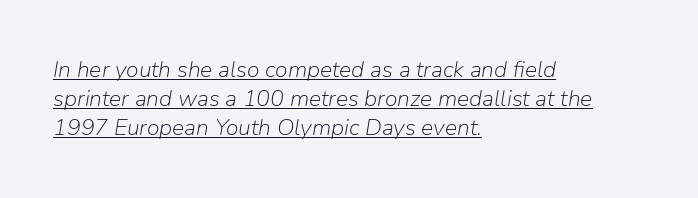
Q: Is the text bold? A: No.
Q: Is the text italic (slanted)? A: Yes, it leans right by about 9 degrees.
Q: Is the text underlined? A: Yes.
Q: How is the paragraph aligned? A: Left-aligned.
Q: Is the spacing between letters normal or unusually wide? A: Normal.
Q: Is the spacing between lines tight, normal or loose? A: Normal.
